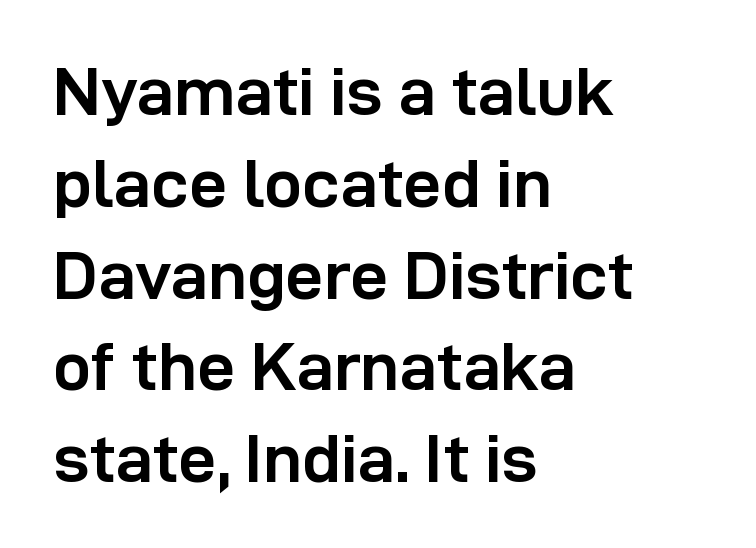
Q: Is the text bold? A: Yes.
Q: Is the text italic (slanted)? A: No, it is upright.
Q: Is the typeface a serif or a sans-serif typeface? A: Sans-serif.
Q: Is the text underlined? A: No.
Q: How is the paragraph aligned? A: Left-aligned.
Q: Is the spacing between letters normal or unusually wide? A: Normal.
Q: Is the spacing between lines tight, normal or loose? A: Normal.
Q: Width (condensed, normal, or wide)? A: Normal.
Q: Stroke contrast? A: Low.
Q: x-height? A: Medium.
Q: Monospaced? A: No.
